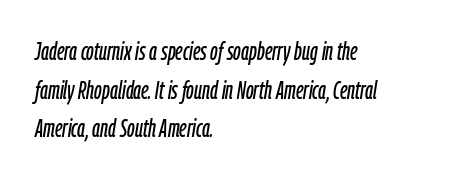
{"italic": "yes", "lean": "right", "slant_degrees": 9, "underline": "no", "align": "left", "line_spacing": "normal", "line_spacing_ratio": 1.55, "letter_spacing": "normal", "letter_spacing_em": 0.0, "glyph_px": 25}
